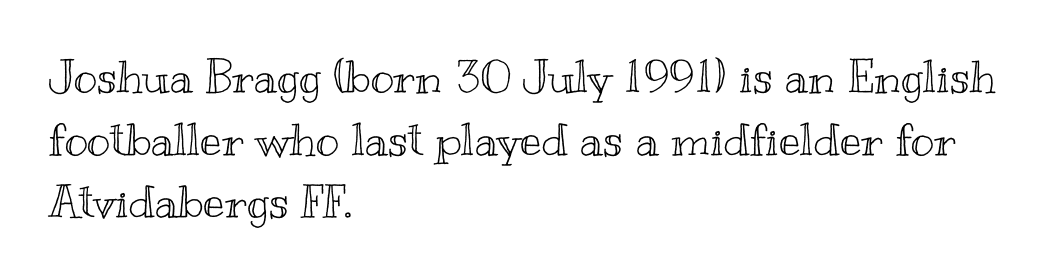
Q: Is the text italic (slanted)? A: No, it is upright.
Q: Is the text underlined? A: No.
Q: How is the paragraph aligned? A: Left-aligned.
Q: Is the spacing between letters normal or unusually wide? A: Normal.
Q: Is the spacing between lines tight, normal or loose? A: Normal.
Q: Width (condensed, normal, or wide)? A: Wide.
Q: x-height? A: Small.
Q: Monospaced? A: No.
